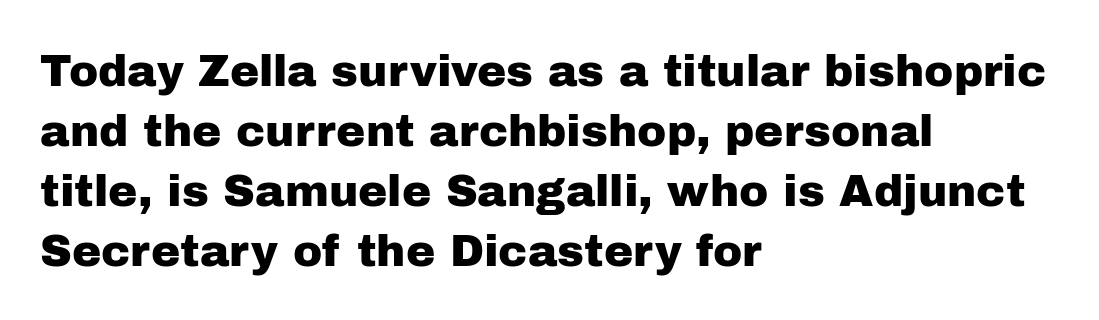
Q: Is the text italic (slanted)? A: No, it is upright.
Q: Is the typeface a serif or a sans-serif typeface? A: Sans-serif.
Q: Is the text underlined? A: No.
Q: How is the paragraph aligned? A: Left-aligned.
Q: Is the spacing between letters normal or unusually wide? A: Normal.
Q: Is the spacing between lines tight, normal or loose? A: Normal.
Q: Width (condensed, normal, or wide)? A: Normal.
Q: Stroke contrast? A: Low.
Q: x-height? A: Medium.
Q: Monospaced? A: No.
